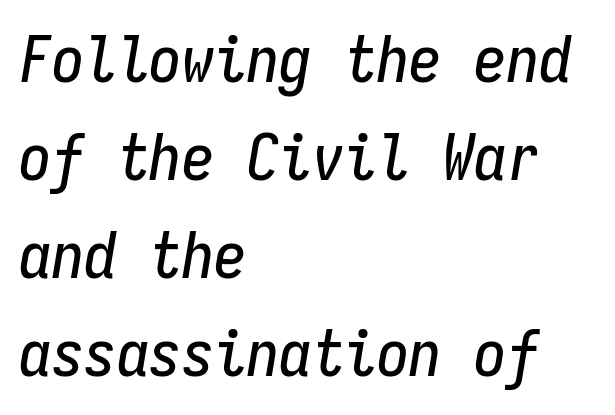
{"italic": "yes", "lean": "right", "slant_degrees": 9, "width": "condensed", "stroke_contrast": "low", "x_height": "medium", "monospaced": "yes", "underline": "no", "align": "left", "line_spacing": "normal", "line_spacing_ratio": 1.51, "letter_spacing": "normal", "letter_spacing_em": 0.0, "glyph_px": 65}
